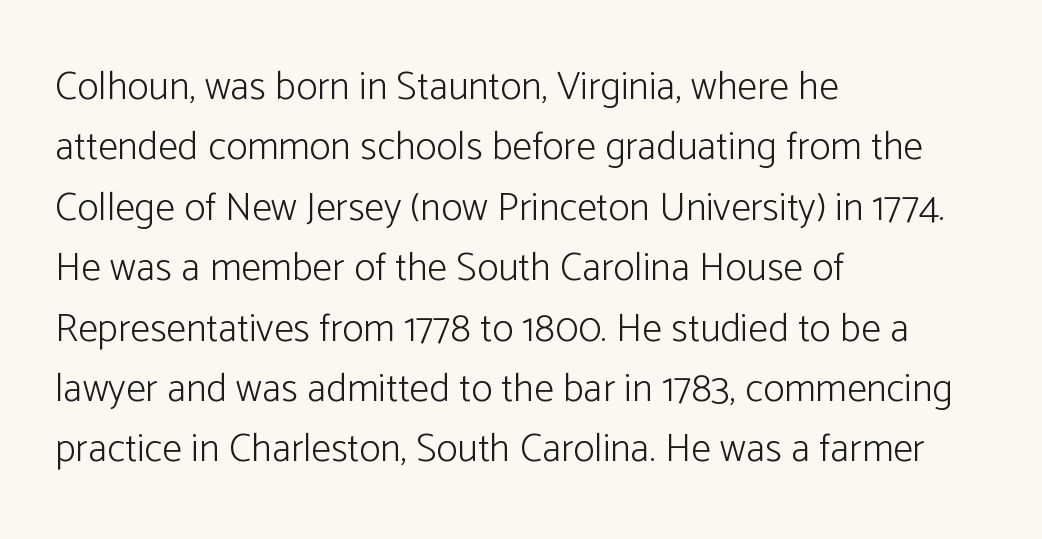
These lines are rendered in a variable-pitch font. A typesetter would label this face a sans. Between one letter and the next there's only the usual sliver of space. No chunkiness to these letters — they're not bold. A normal amount of white space separates one row of letters from the next.
